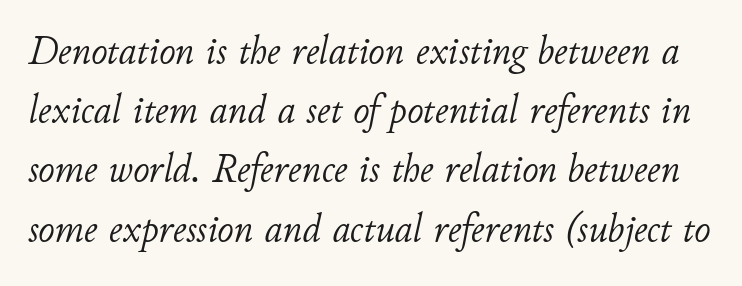
One glance says typical: line gaps are just what's usual. Nothing unusual about the tracking: characters are spaced as the font intends. Heft: none added — not bold. Any mark beneath the type? The region is blank. These lines were composed using italics. You could not count columns in this text — the font is proportionally spaced.
